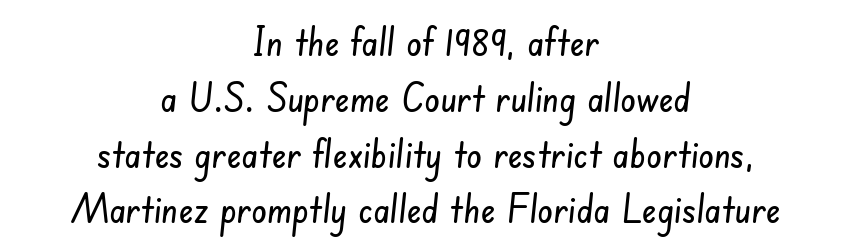
{"serif": "no", "width": "condensed", "stroke_contrast": "low", "x_height": "small", "monospaced": "no", "underline": "no", "align": "center", "line_spacing": "normal", "line_spacing_ratio": 1.43, "letter_spacing": "normal", "letter_spacing_em": 0.0, "glyph_px": 39}
